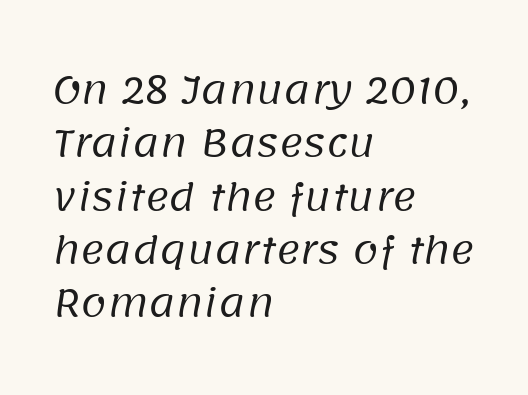
The image shows 37 px regular-weight sans-serif type; set left-aligned, normal line spacing (1.44x), normal letter spacing, not underlined; low stroke contrast and a large x-height.
